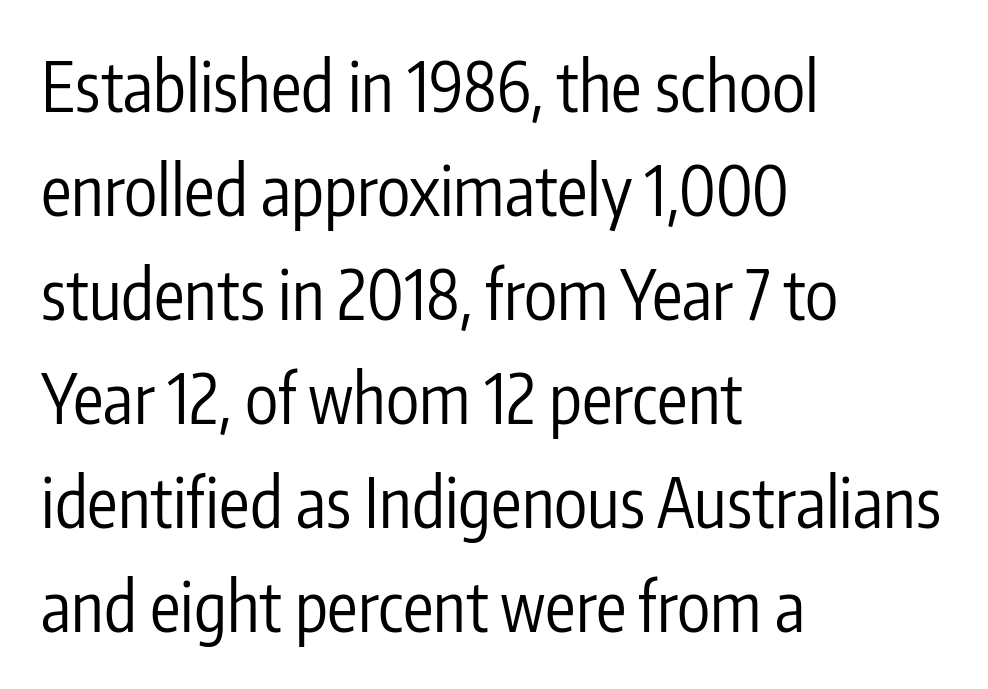
The image shows 68 px regular-weight, condensed sans-serif type, upright; set left-aligned, normal line spacing (1.53x), normal letter spacing, not underlined; low stroke contrast and a medium x-height.
